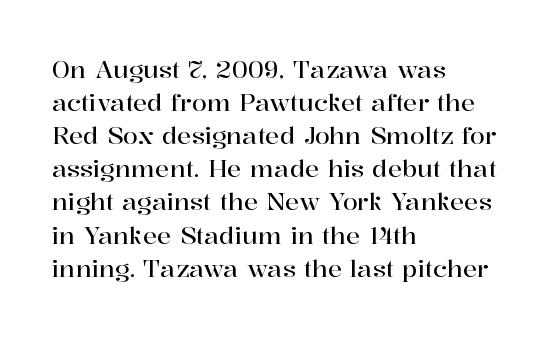
Q: Is the text italic (slanted)? A: No, it is upright.
Q: Is the text underlined? A: No.
Q: How is the paragraph aligned? A: Left-aligned.
Q: Is the spacing between letters normal or unusually wide? A: Normal.
Q: Is the spacing between lines tight, normal or loose? A: Normal.
